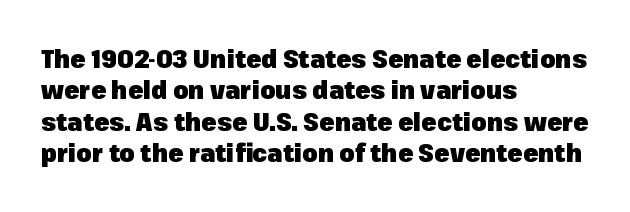
Q: Is the text bold? A: Yes.
Q: Is the text italic (slanted)? A: No, it is upright.
Q: Is the text underlined? A: No.
Q: How is the paragraph aligned? A: Left-aligned.
Q: Is the spacing between letters normal or unusually wide? A: Normal.
Q: Is the spacing between lines tight, normal or loose? A: Normal.
